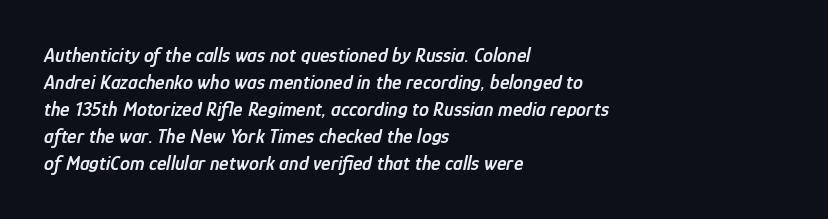
The image shows 20 px text type, italic (leaning right); set left-aligned, normal line spacing (1.35x), normal letter spacing, not underlined.
